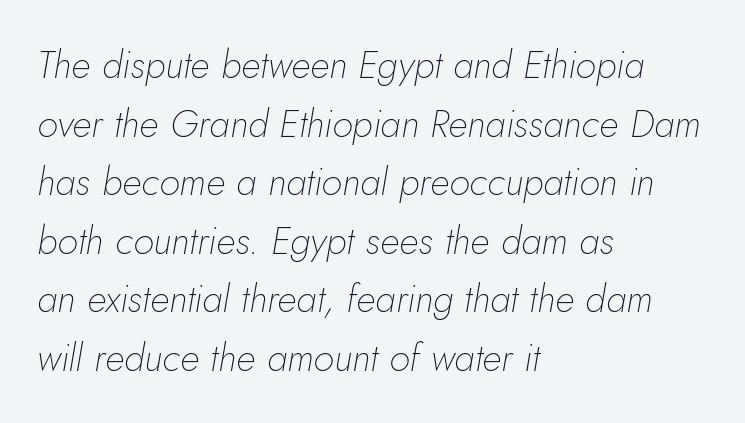
The space directly below the letters is spotless. The vertical gap from one line to the next is medium. This rendering uses left alignment, leaving the right contour irregular. The letters are slanted; this is an italic face. Is the letter spacing exaggerated? No — it looks like the ordinary default.
